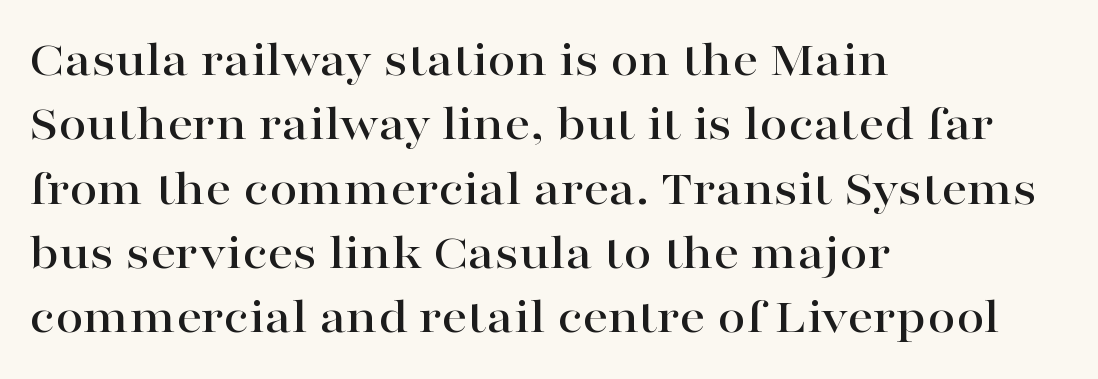
{"serif": "yes", "italic": "no", "width": "wide", "stroke_contrast": "high", "x_height": "medium", "monospaced": "no", "underline": "no", "align": "left", "line_spacing": "normal", "line_spacing_ratio": 1.26, "letter_spacing": "normal", "letter_spacing_em": 0.0, "glyph_px": 51}
